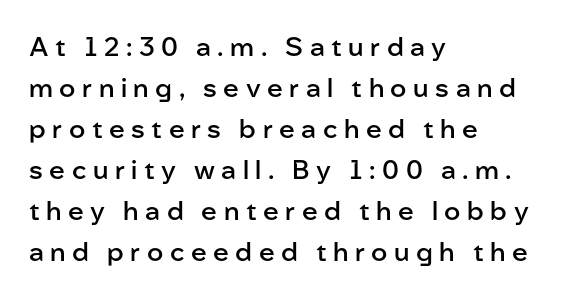
Upright lettering throughout. Descenders hang freely into open space. Tracking here is generous; glyphs stand well apart from one another. A somewhat darkened texture: the type is semibold rather than bold. All the whitespace from short lines collects on the right.
